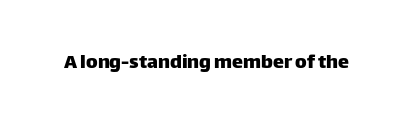
The image shows 22 px text type, upright; set normal letter spacing, not underlined.
